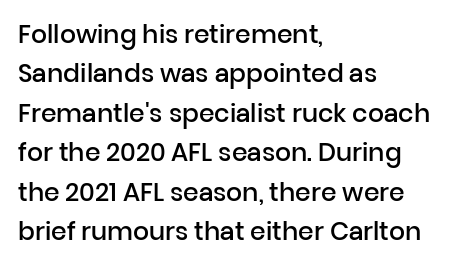
The image shows 25 px text type, upright; set left-aligned, normal line spacing (1.58x), normal letter spacing, not underlined.
